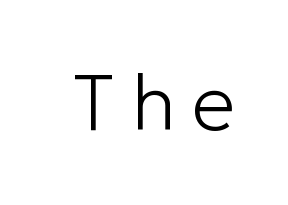
Q: Is the text bold? A: No.
Q: Is the text italic (slanted)? A: No, it is upright.
Q: Is the typeface a serif or a sans-serif typeface? A: Sans-serif.
Q: Is the text underlined? A: No.
Q: Is the spacing between letters normal or unusually wide? A: Unusually wide.
Q: Width (condensed, normal, or wide)? A: Normal.
Q: Stroke contrast? A: Low.
Q: x-height? A: Medium.
Q: Monospaced? A: No.
